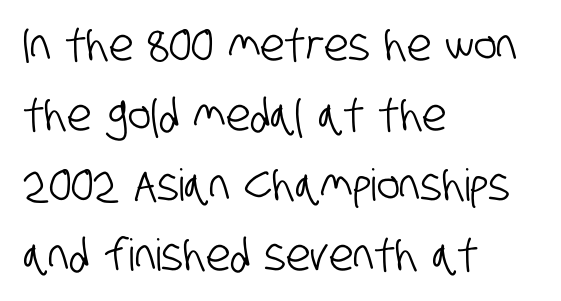
{"serif": "no", "width": "condensed", "stroke_contrast": "low", "x_height": "large", "monospaced": "no", "underline": "no", "align": "left", "line_spacing": "normal", "line_spacing_ratio": 1.59, "letter_spacing": "normal", "letter_spacing_em": 0.0, "glyph_px": 44}
